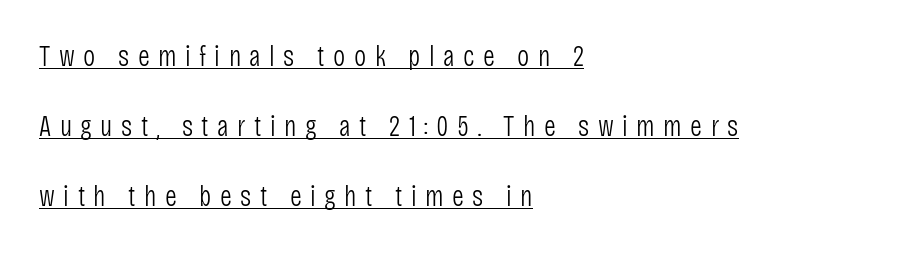
Q: Is the text bold? A: No.
Q: Is the text italic (slanted)? A: No, it is upright.
Q: Is the typeface a serif or a sans-serif typeface? A: Sans-serif.
Q: Is the text underlined? A: Yes.
Q: How is the paragraph aligned? A: Left-aligned.
Q: Is the spacing between letters normal or unusually wide? A: Unusually wide.
Q: Is the spacing between lines tight, normal or loose? A: Loose.
Q: Width (condensed, normal, or wide)? A: Condensed.
Q: Stroke contrast? A: Low.
Q: x-height? A: Large.
Q: Monospaced? A: No.
